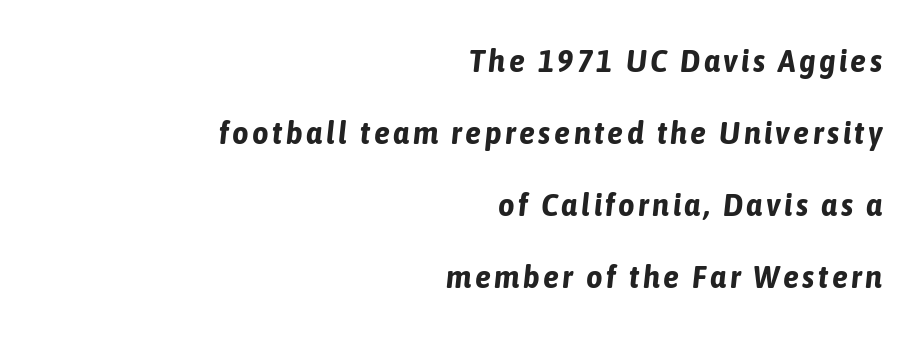
{"italic": "yes", "lean": "right", "slant_degrees": 6, "bold": "yes", "weight": "bold", "width": "condensed", "stroke_contrast": "low", "x_height": "medium", "monospaced": "no", "underline": "no", "align": "right", "line_spacing": "loose", "line_spacing_ratio": 2.25, "glyph_px": 32}
